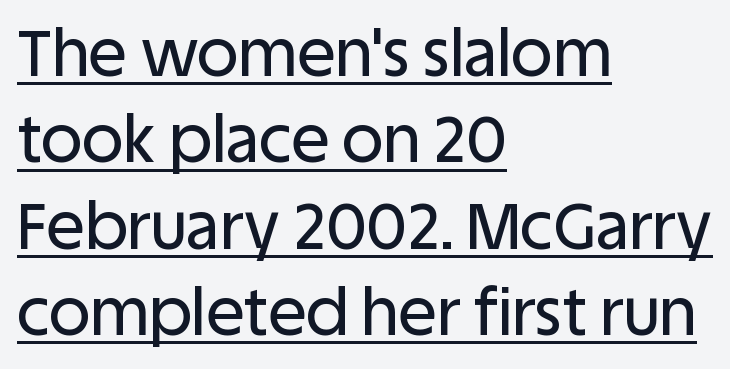
The image shows 64 px sans-serif type, upright; set left-aligned, normal line spacing (1.35x), normal letter spacing, underlined; low stroke contrast and a large x-height.
